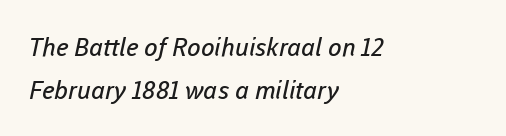
{"bold": "no", "underline": "no", "align": "left", "line_spacing_ratio": 1.73, "letter_spacing": "normal", "letter_spacing_em": 0.0, "glyph_px": 25}
